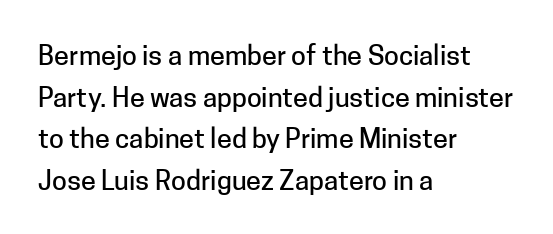
Q: Is the text italic (slanted)? A: No, it is upright.
Q: Is the text underlined? A: No.
Q: How is the paragraph aligned? A: Left-aligned.
Q: Is the spacing between letters normal or unusually wide? A: Normal.
Q: Is the spacing between lines tight, normal or loose? A: Normal.
